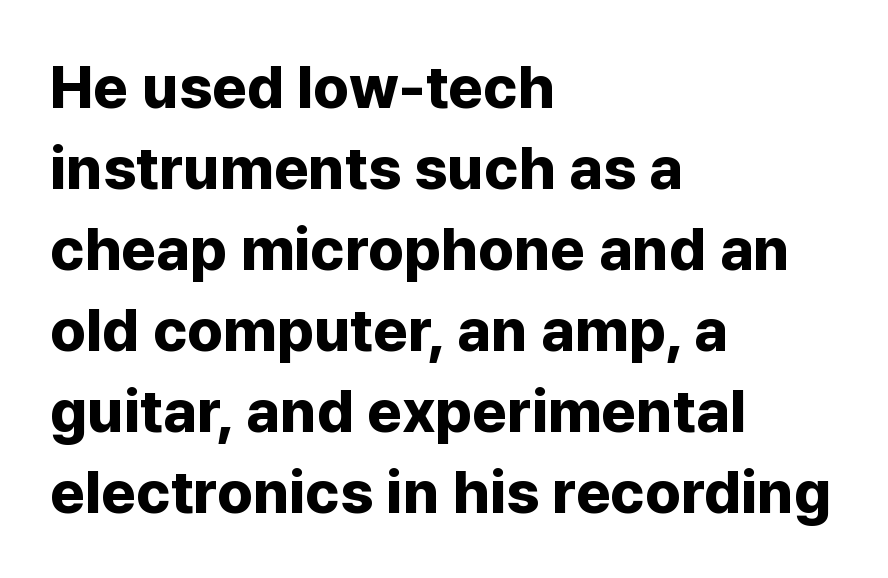
Strong, thick strokes mark this as bold type. The strip under each line holds only bare page. The lines are quadded left. Is this a fixed-width face? No — the glyphs have proportional, varying widths. The letterforms sit shoulder to shoulder at normal distance. Reading down the column, the eye jumps a familiar distance to each next line.
